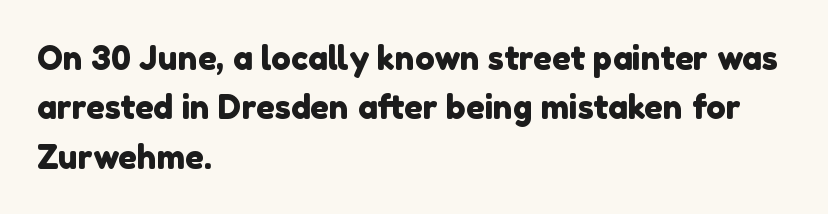
{"serif": "no", "width": "normal", "x_height": "medium", "monospaced": "no", "underline": "no", "align": "left", "line_spacing": "normal", "line_spacing_ratio": 1.5, "letter_spacing": "normal", "letter_spacing_em": 0.0, "glyph_px": 33}
